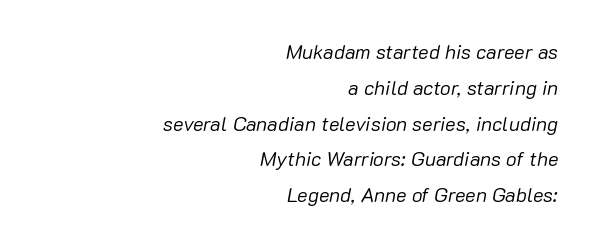
Observe the ordinary spacing: letters are neighbours, not strangers. The lines are quadded right. The weight tops out at a normal text grade. Every character sits at an angle, as italics do. The space directly below the letters is spotless.
